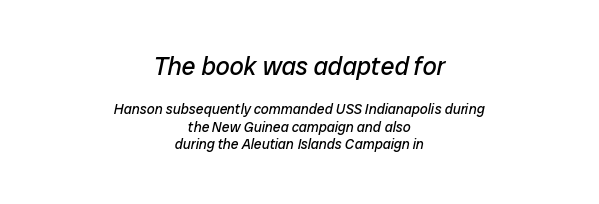
The image shows 25 px text type, italic (leaning right); set centered, line spacing 1.22x, normal letter spacing, not underlined; the first (top) block is 1.79x larger.
